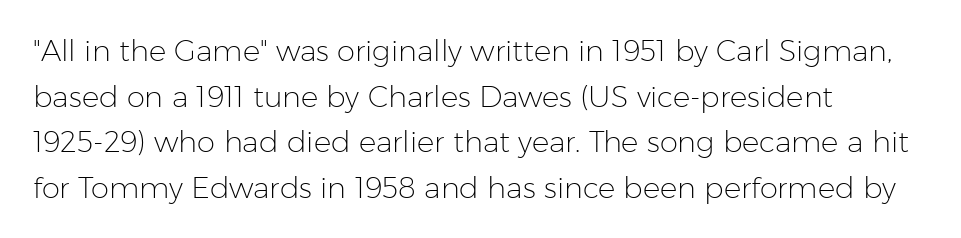
Q: Is the text bold? A: No.
Q: Is the text italic (slanted)? A: No, it is upright.
Q: Is the typeface a serif or a sans-serif typeface? A: Sans-serif.
Q: Is the text underlined? A: No.
Q: How is the paragraph aligned? A: Left-aligned.
Q: Is the spacing between letters normal or unusually wide? A: Normal.
Q: Is the spacing between lines tight, normal or loose? A: Normal.
Q: Width (condensed, normal, or wide)? A: Normal.
Q: Stroke contrast? A: Low.
Q: x-height? A: Medium.
Q: Monospaced? A: No.
